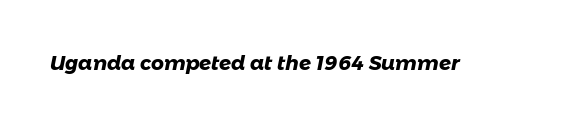
{"bold": "yes", "underline": "no", "letter_spacing": "normal", "letter_spacing_em": 0.0, "glyph_px": 20}
